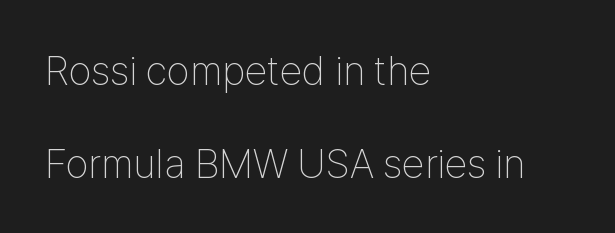
The image shows 41 px thin, condensed sans-serif type, upright; set left-aligned, loose line spacing (2.26x), normal letter spacing, not underlined; low stroke contrast and a medium x-height.
